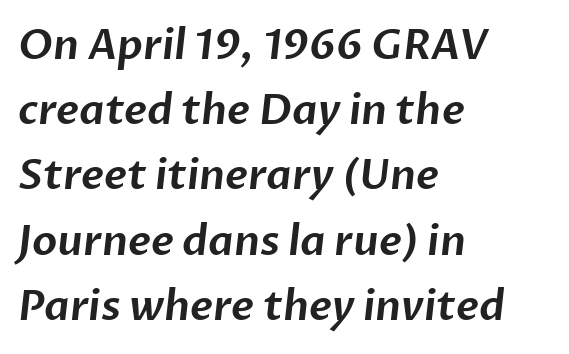
Q: Is the typeface a serif or a sans-serif typeface? A: Sans-serif.
Q: Is the text underlined? A: No.
Q: How is the paragraph aligned? A: Left-aligned.
Q: Is the spacing between letters normal or unusually wide? A: Normal.
Q: Is the spacing between lines tight, normal or loose? A: Normal.
Q: Width (condensed, normal, or wide)? A: Normal.
Q: Stroke contrast? A: Low.
Q: x-height? A: Medium.
Q: Monospaced? A: No.
